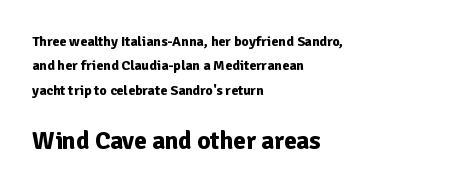
Q: Is the text bold? A: Yes.
Q: Is the text italic (slanted)? A: No, it is upright.
Q: Is the text underlined? A: No.
Q: How is the paragraph aligned? A: Left-aligned.
Q: Is the spacing between letters normal or unusually wide? A: Normal.
Q: Which block of text is set in a larger size, the first (top) or the second (bottom)? A: The second (bottom) one.
